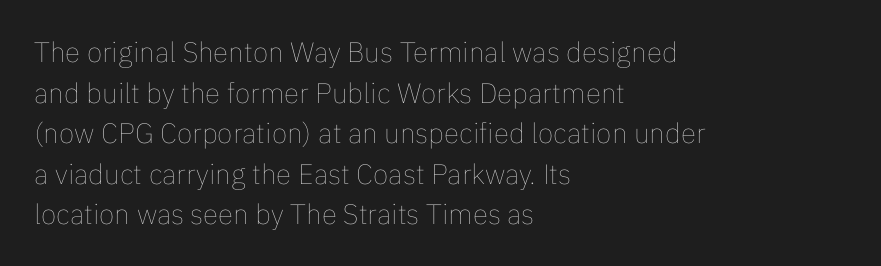
The rendering uses natural spacing where letterforms have individual widths. Quick note: not italic, upright. The typeface has the unassuming heft of standard copy or less. Line starts are locked; line ends wander. The foot of each line stays bare and open.
